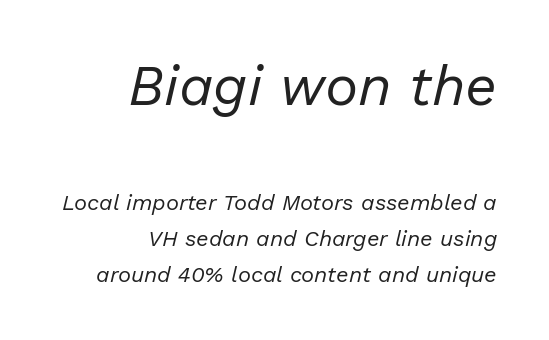
One glance says typical: line gaps are just what's usual. The upper block of text is set noticeably larger than the block beneath it. The compositor pushed each line to the right boundary. Weight: regular or lighter. The font's italic variant was chosen for this text. Each letter keeps its own natural width here, so spacing adapts to shape.
